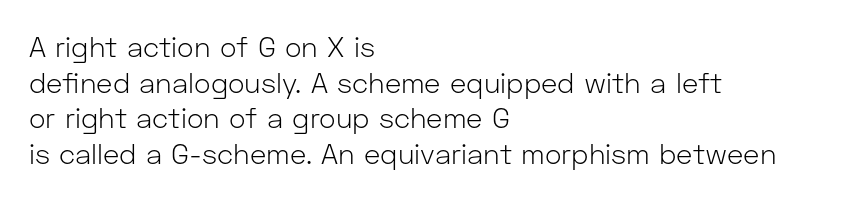
The horizontal fit of the characters is conventional and even. Left-aligned paragraph, ragged on the right. No word sits above an underline. Note the varied advance widths — an 'i' is clearly narrower than an 'm'.
